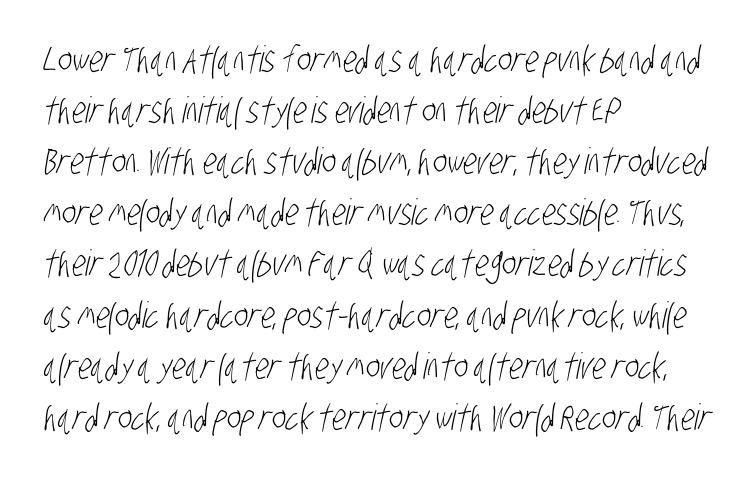
{"serif": "no", "bold": "no", "weight": "light", "width": "condensed", "stroke_contrast": "low", "x_height": "large", "monospaced": "no", "underline": "no", "align": "left", "line_spacing": "normal", "line_spacing_ratio": 1.42, "letter_spacing": "normal", "letter_spacing_em": 0.0, "glyph_px": 36}
